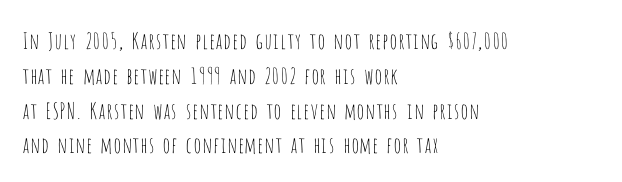
All the whitespace from short lines collects on the right. No extra tracking has been applied to these lines. Characters remain perfectly vertical along every line. The space beneath each line is pristine and unruled. Vertical stems look standard width or narrower in stroke.
